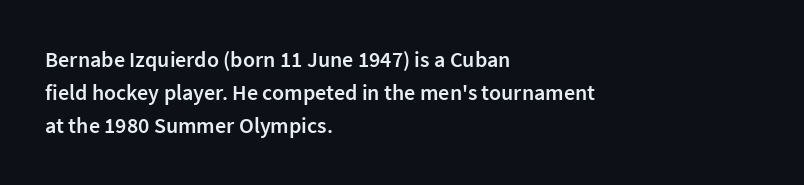
The words here are not underlined. Each new line begins a customary step beneath the previous one. These lines were composed using upright roman letters. In CSS terms this would be text-align: left. Compared with typical body copy, the letter spacing here is the same. This is the in-between weight designers call semibold or demi.
